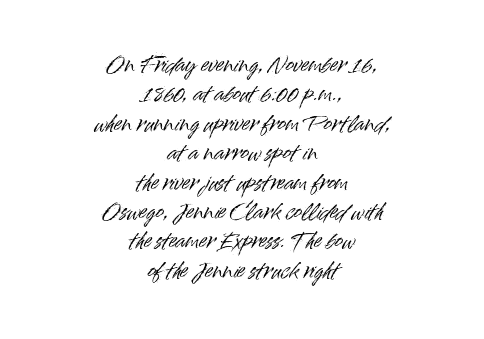
Compared with typical body copy, the letter spacing here is the same. Descender tails drop into unmarked territory. Each new line begins a customary step beneath the previous one. Short and long lines alike share a common midpoint.
